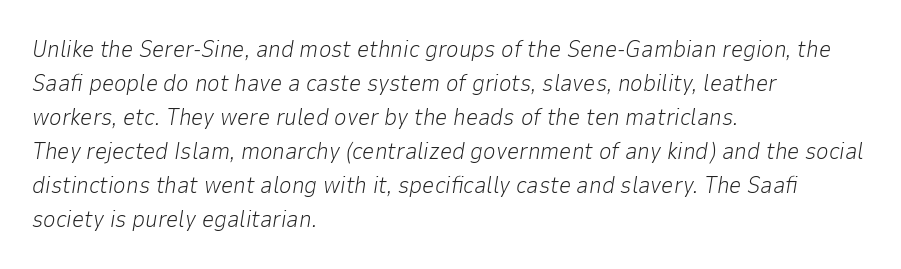
Q: Is the text bold? A: No.
Q: Is the text italic (slanted)? A: Yes, it leans right by about 9 degrees.
Q: Is the text underlined? A: No.
Q: How is the paragraph aligned? A: Left-aligned.
Q: Is the spacing between letters normal or unusually wide? A: Normal.
Q: Is the spacing between lines tight, normal or loose? A: Normal.
